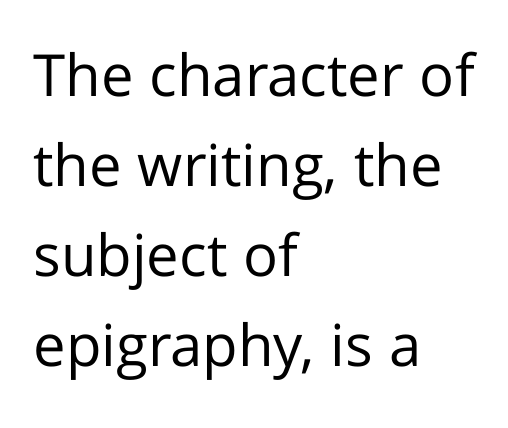
{"serif": "no", "italic": "no", "bold": "no", "weight": "regular", "width": "normal", "stroke_contrast": "low", "x_height": "medium", "monospaced": "no", "underline": "no", "align": "left", "line_spacing": "normal", "line_spacing_ratio": 1.55, "letter_spacing": "normal", "letter_spacing_em": 0.0, "glyph_px": 58}
